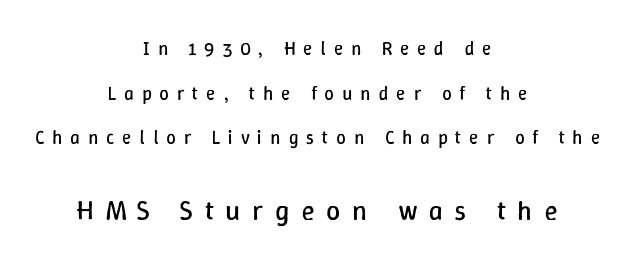
{"italic": "no", "bold": "no", "weight": "regular", "width": "normal", "stroke_contrast": "low", "x_height": "medium", "monospaced": "no", "underline": "no", "align": "center", "line_spacing": "loose", "line_spacing_ratio": 2.35, "letter_spacing": "wide", "letter_spacing_em": 0.42, "larger_block": "second", "size_ratio": 1.47, "glyph_px": 28}
